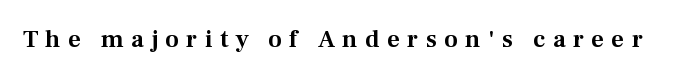
{"italic": "no", "underline": "no", "letter_spacing": "wide", "letter_spacing_em": 0.29, "glyph_px": 25}
